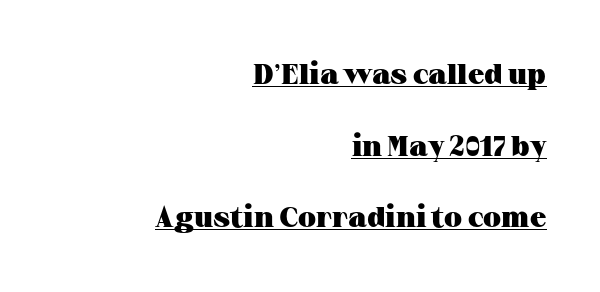
Q: Is the text bold? A: Yes.
Q: Is the text italic (slanted)? A: No, it is upright.
Q: Is the typeface a serif or a sans-serif typeface? A: Serif.
Q: Is the text underlined? A: Yes.
Q: How is the paragraph aligned? A: Right-aligned.
Q: Is the spacing between letters normal or unusually wide? A: Normal.
Q: Is the spacing between lines tight, normal or loose? A: Loose.
Q: Width (condensed, normal, or wide)? A: Wide.
Q: Stroke contrast? A: Medium.
Q: x-height? A: Medium.
Q: Monospaced? A: No.
